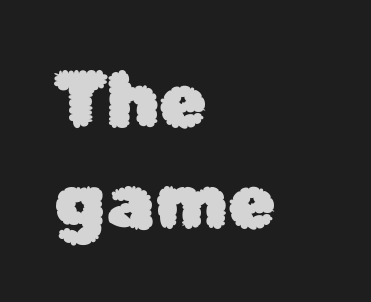
The image shows 78 px sans-serif type, upright; set left-aligned, normal line spacing (1.29x), normal letter spacing, not underlined; low stroke contrast and a medium x-height.
